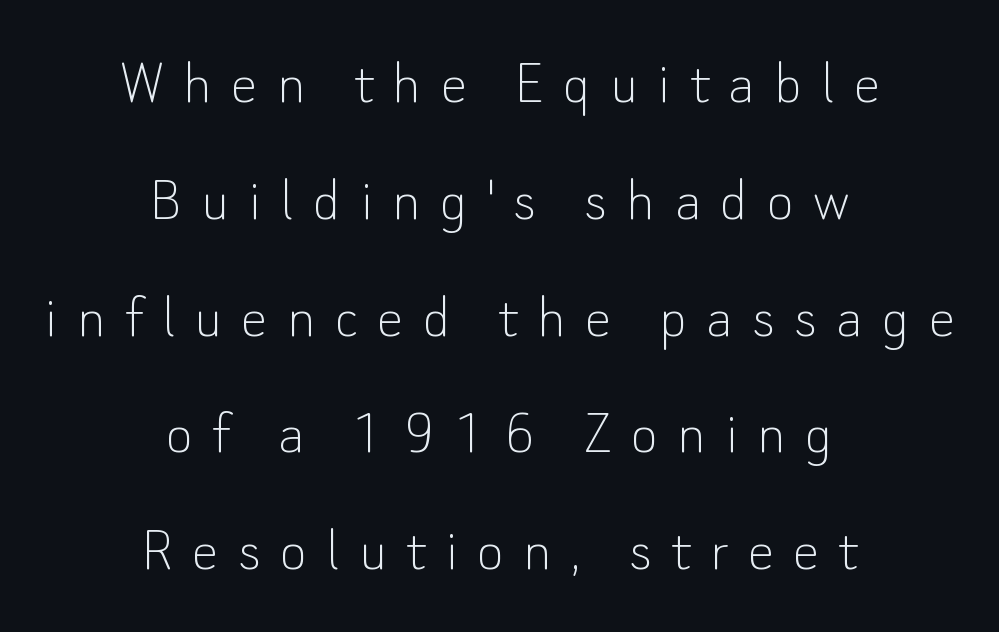
Q: Is the text bold? A: No.
Q: Is the text italic (slanted)? A: No, it is upright.
Q: Is the typeface a serif or a sans-serif typeface? A: Sans-serif.
Q: Is the text underlined? A: No.
Q: How is the paragraph aligned? A: Centered.
Q: Is the spacing between letters normal or unusually wide? A: Unusually wide.
Q: Width (condensed, normal, or wide)? A: Normal.
Q: Stroke contrast? A: Low.
Q: x-height? A: Small.
Q: Monospaced? A: No.
